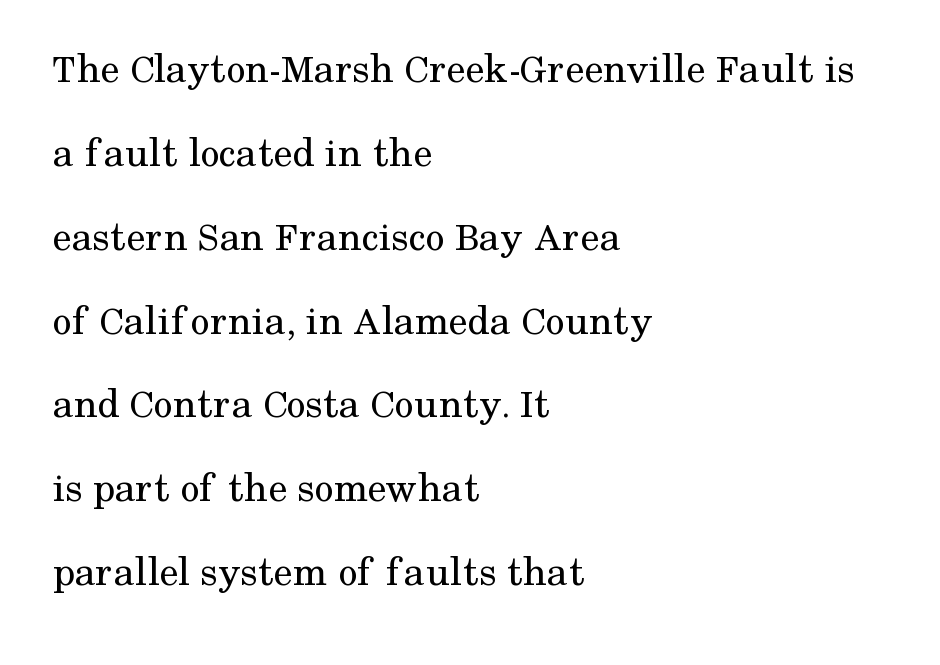
{"serif": "yes", "italic": "no", "bold": "no", "weight": "regular", "width": "normal", "stroke_contrast": "medium", "x_height": "medium", "monospaced": "no", "underline": "no", "align": "left", "line_spacing": "loose", "line_spacing_ratio": 1.95, "letter_spacing": "normal", "letter_spacing_em": 0.0, "glyph_px": 43}
